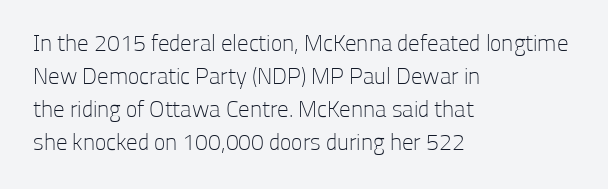
Honestly, the row spacing looks completely unremarkable. Caption: face not bold, strokes unweighted. Posture: vertical. This rendering features lettering with no underline. The setting favours the left margin, as ordinary paragraphs usually do.
